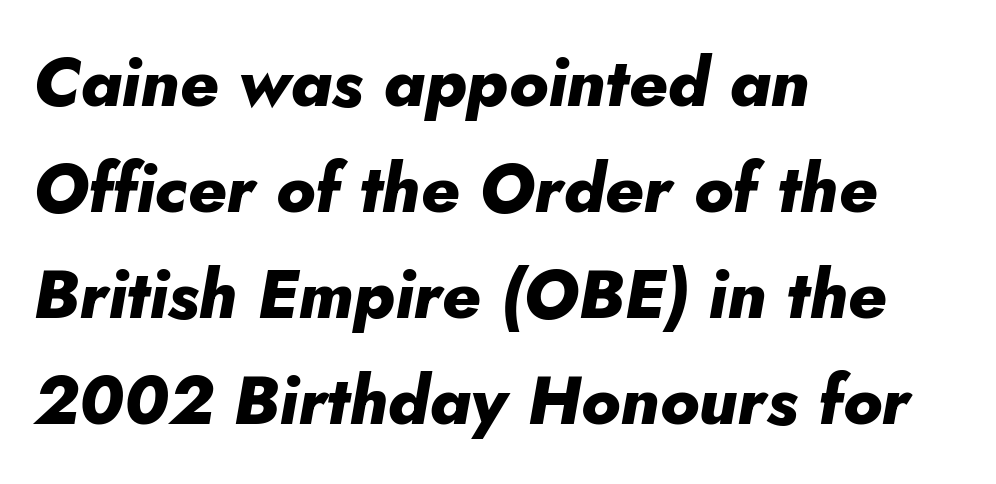
Layout note: lines flush left. Evenly set lines give the paragraph a standard silhouette. Varying glyph widths throughout — classic text-font behaviour. Is the letter spacing exaggerated? No — it looks like the ordinary default.
